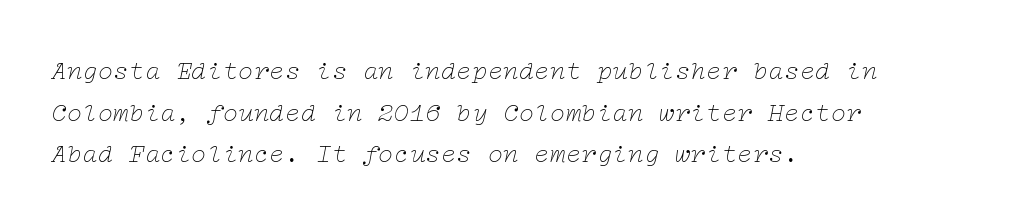
Q: Is the text bold? A: No.
Q: Is the text italic (slanted)? A: Yes, it leans right by about 12 degrees.
Q: Is the text underlined? A: No.
Q: How is the paragraph aligned? A: Left-aligned.
Q: Is the spacing between letters normal or unusually wide? A: Normal.
Q: Is the spacing between lines tight, normal or loose? A: Normal.
